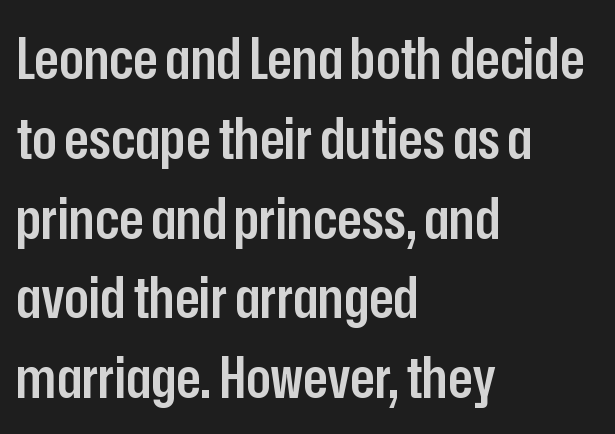
Q: Is the text bold? A: Semi-bold.
Q: Is the text italic (slanted)? A: No, it is upright.
Q: Is the typeface a serif or a sans-serif typeface? A: Sans-serif.
Q: Is the text underlined? A: No.
Q: How is the paragraph aligned? A: Left-aligned.
Q: Is the spacing between letters normal or unusually wide? A: Normal.
Q: Is the spacing between lines tight, normal or loose? A: Normal.
Q: Width (condensed, normal, or wide)? A: Condensed.
Q: Stroke contrast? A: Low.
Q: x-height? A: Medium.
Q: Monospaced? A: No.
